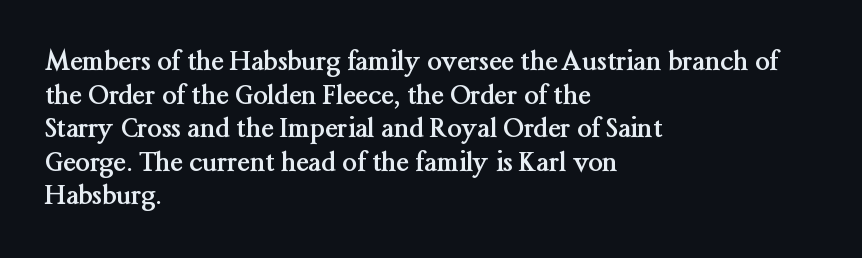
{"italic": "no", "bold": "yes", "underline": "no", "align": "left", "line_spacing": "normal", "line_spacing_ratio": 1.29, "letter_spacing": "normal", "letter_spacing_em": 0.0, "glyph_px": 26}
